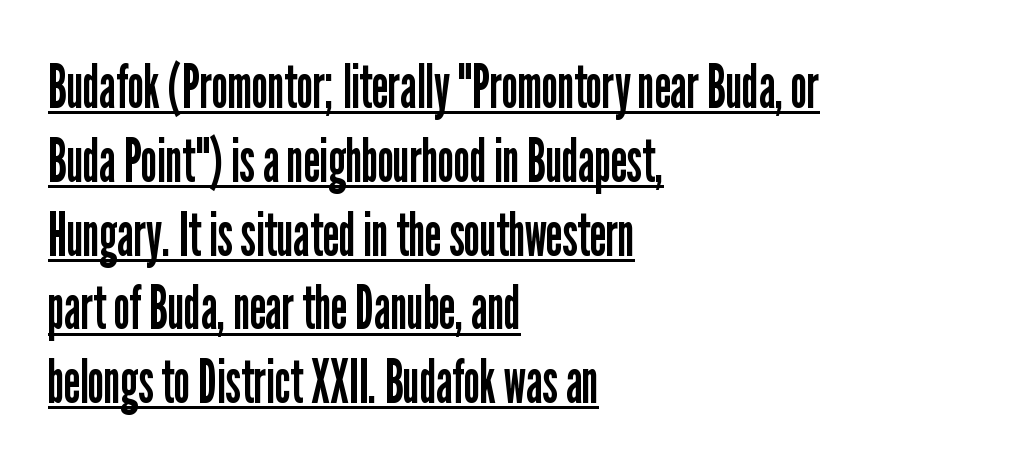
Q: Is the text bold? A: No.
Q: Is the text italic (slanted)? A: No, it is upright.
Q: Is the typeface a serif or a sans-serif typeface? A: Sans-serif.
Q: Is the text underlined? A: Yes.
Q: How is the paragraph aligned? A: Left-aligned.
Q: Is the spacing between letters normal or unusually wide? A: Normal.
Q: Width (condensed, normal, or wide)? A: Condensed.
Q: Stroke contrast? A: Low.
Q: x-height? A: Medium.
Q: Monospaced? A: No.
